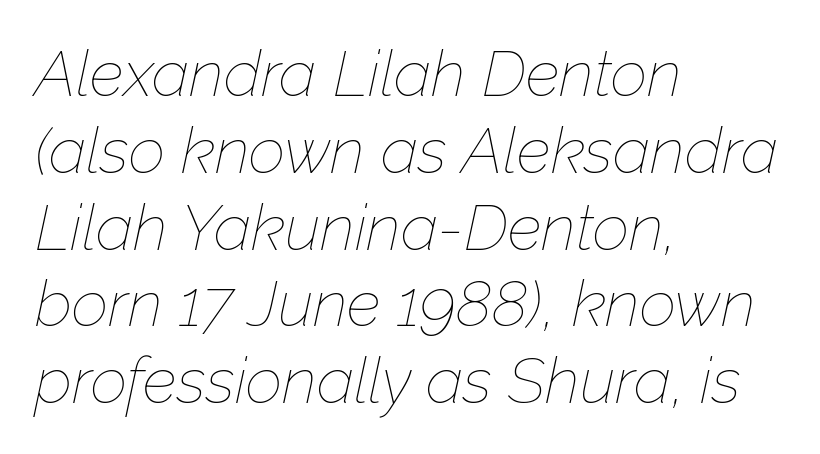
The image shows 64 px thin type, italic (leaning right); set left-aligned, line spacing 1.2x, normal letter spacing, not underlined; low stroke contrast and a medium x-height.
